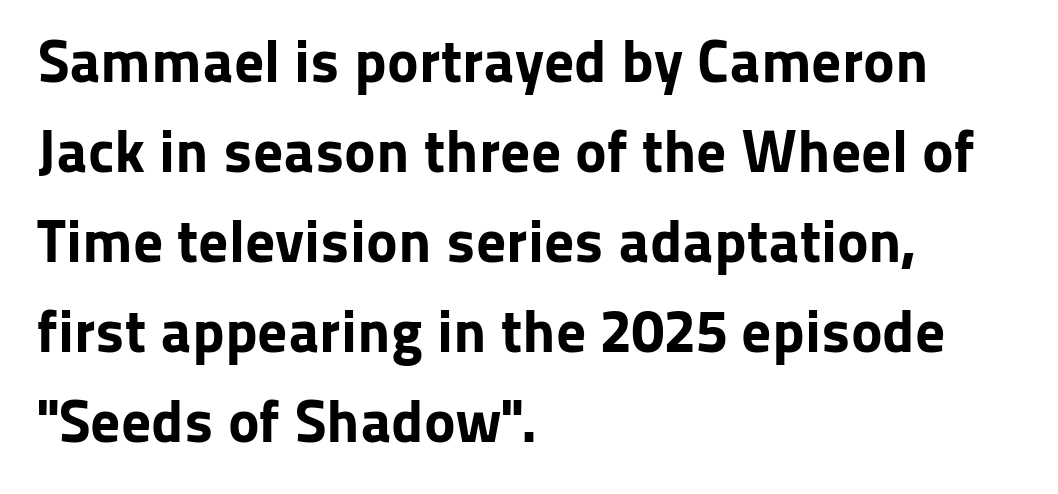
The baseline area is clear. Does the weight exceed regular? Yes, all the way to bold. No extra tracking has been applied to these lines. Is this a fixed-width face? No — the glyphs have proportional, varying widths.
